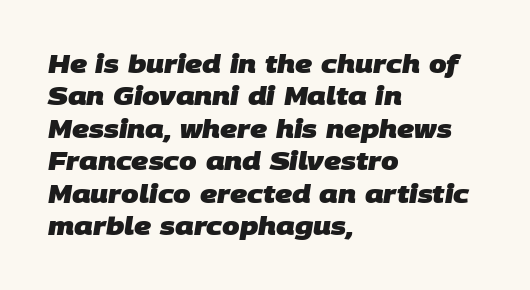
The image shows 25 px bold type; set left-aligned, normal line spacing (1.3x), normal letter spacing, not underlined.
